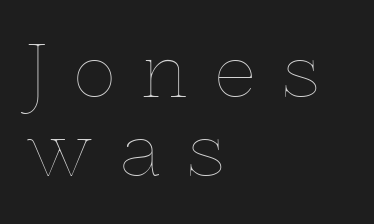
The image shows 70 px thin type, upright; set left-aligned, tight line spacing (1.13x), unusually wide letter spacing (+0.41 em), not underlined; a medium x-height.
